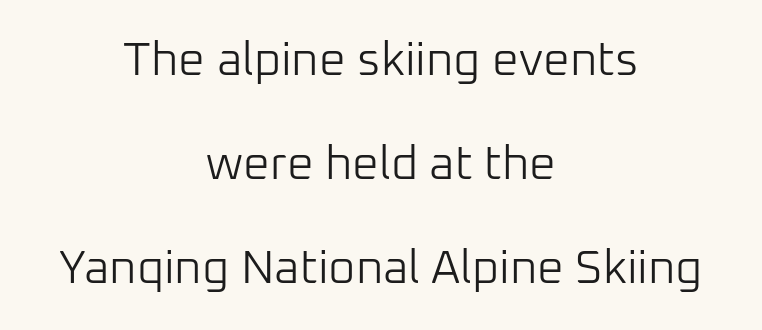
Visually the block forms a symmetrical silhouette, jagged on both flanks. Ascenders rise straight up at ninety degrees. Stems and bowls with no extra thickness — not bold. Compared with typical body copy, the letter spacing here is the same. The letters advance in unequal steps, a hallmark of proportional type.
